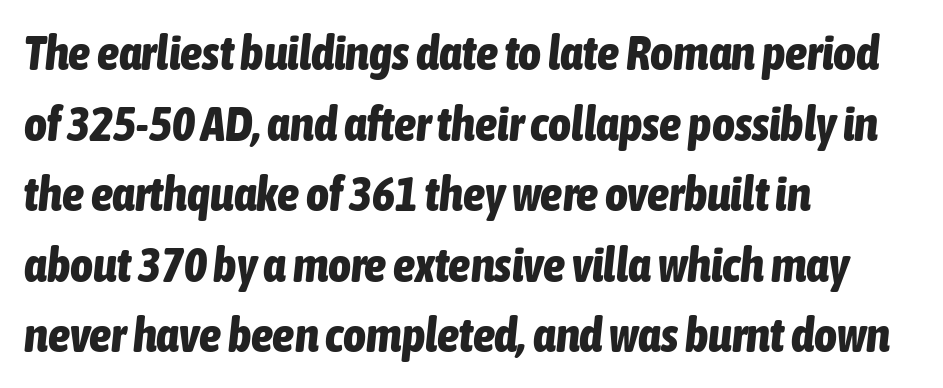
The image shows 49 px bold, condensed type, italic (leaning right); set left-aligned, normal line spacing (1.44x), normal letter spacing, not underlined; low stroke contrast and a medium x-height.
